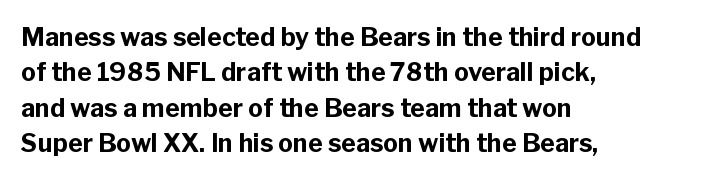
The strokes are fattened all the way to bold. Does the copy run flush right? No — it runs flush left. The face used here is rendered with its standard letterfit. Does the leading feel generous? No, just average. The typography opts for an upright posture over an oblique one.
